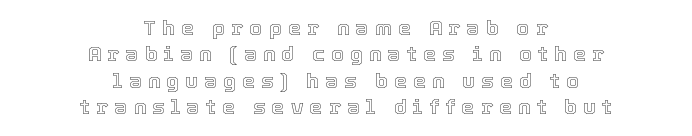
Reading down the block, each line starts at a different indent, mirrored at its end. You can tell it's not italic because the verticals are truly vertical. Evenly set lines give the paragraph a standard silhouette. The letters are spread apart with noticeably loose tracking. The area under the type is left untouched.
